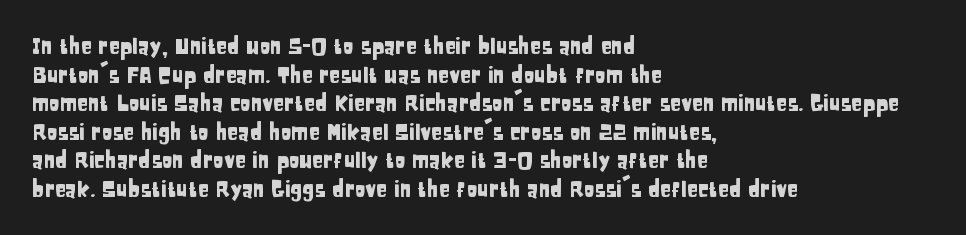
Q: Is the text italic (slanted)? A: No, it is upright.
Q: Is the text underlined? A: No.
Q: How is the paragraph aligned? A: Left-aligned.
Q: Is the spacing between letters normal or unusually wide? A: Normal.
Q: Is the spacing between lines tight, normal or loose? A: Normal.
